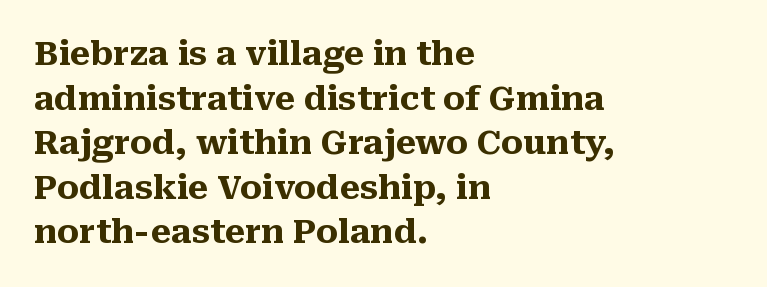
The typeface chosen for these lines features serifs. Compared with a centered layout, this one pins lines to the left instead. Is this a fixed-width face? No — the glyphs have proportional, varying widths. Vertical strokes here are truly vertical. The lines sit at an ordinary, default distance from one another. Tracking here is standard; glyphs follow each other at the usual distance.
